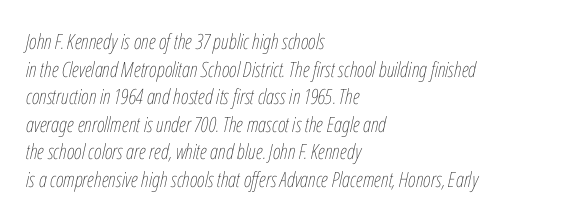
{"italic": "yes", "lean": "right", "slant_degrees": 12, "bold": "no", "underline": "no", "align": "left", "line_spacing": "normal", "line_spacing_ratio": 1.31, "letter_spacing": "normal", "letter_spacing_em": 0.0, "glyph_px": 21}
